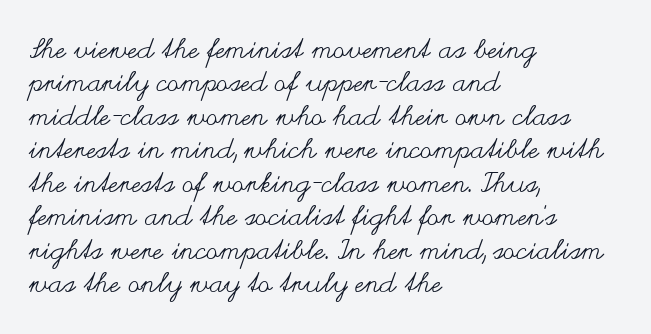
{"bold": "no", "underline": "no", "align": "left", "line_spacing_ratio": 1.24, "letter_spacing": "normal", "letter_spacing_em": 0.0, "glyph_px": 27}
